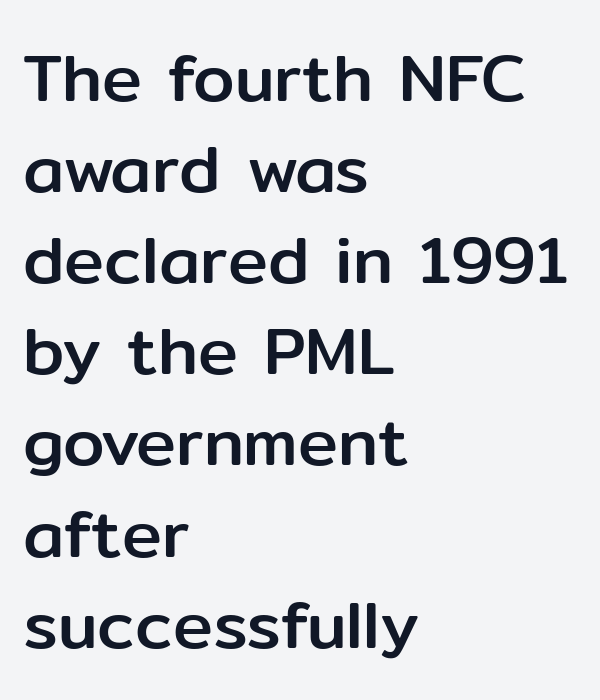
{"serif": "no", "italic": "no", "width": "normal", "stroke_contrast": "low", "x_height": "medium", "monospaced": "no", "underline": "no", "align": "left", "line_spacing": "normal", "line_spacing_ratio": 1.36, "letter_spacing": "normal", "letter_spacing_em": 0.0, "glyph_px": 67}
